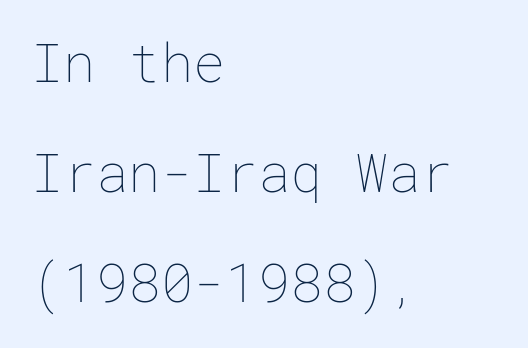
Q: Is the text bold? A: No.
Q: Is the text italic (slanted)? A: No, it is upright.
Q: Is the text underlined? A: No.
Q: How is the paragraph aligned? A: Left-aligned.
Q: Is the spacing between letters normal or unusually wide? A: Normal.
Q: Is the spacing between lines tight, normal or loose? A: Loose.
Q: Width (condensed, normal, or wide)? A: Normal.
Q: Stroke contrast? A: Low.
Q: x-height? A: Medium.
